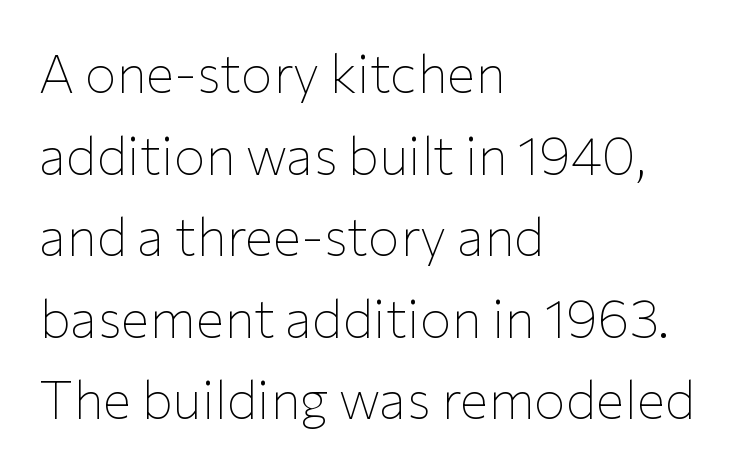
Vertical stems look standard width or narrower in stroke. The specimen omits any rule beneath the text block's lines. No italicization has been applied; the sample stays upright. The letterforms sit shoulder to shoulder at normal distance.
